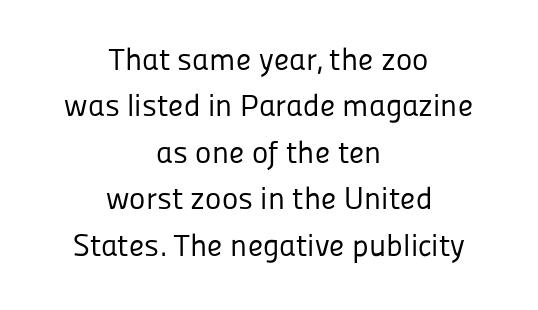
Q: Is the text bold? A: No.
Q: Is the text italic (slanted)? A: No, it is upright.
Q: Is the typeface a serif or a sans-serif typeface? A: Sans-serif.
Q: Is the text underlined? A: No.
Q: How is the paragraph aligned? A: Centered.
Q: Is the spacing between letters normal or unusually wide? A: Normal.
Q: Is the spacing between lines tight, normal or loose? A: Normal.
Q: Width (condensed, normal, or wide)? A: Normal.
Q: Stroke contrast? A: Low.
Q: x-height? A: Medium.
Q: Monospaced? A: No.
